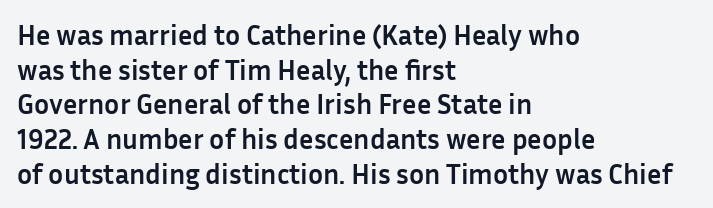
The image shows 28 px semibold sans-serif type, upright; set left-aligned, line spacing 1.24x, normal letter spacing, not underlined; low stroke contrast and a medium x-height.
